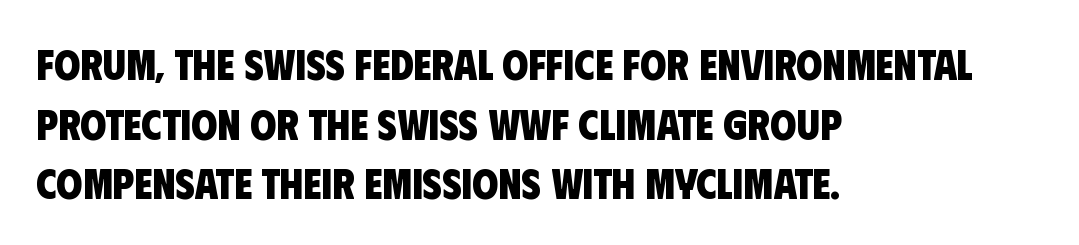
The image shows 42 px heavy, condensed sans-serif type; set left-aligned, normal line spacing (1.42x), normal letter spacing, not underlined; low stroke contrast and a large x-height.
